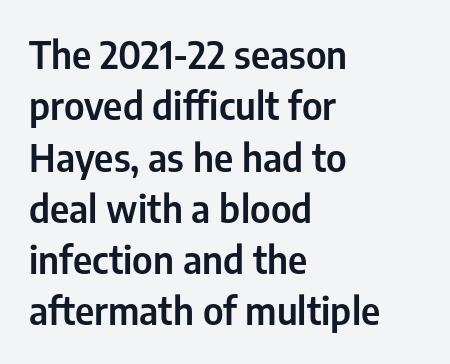
Q: Is the text italic (slanted)? A: No, it is upright.
Q: Is the typeface a serif or a sans-serif typeface? A: Sans-serif.
Q: Is the text underlined? A: No.
Q: How is the paragraph aligned? A: Left-aligned.
Q: Is the spacing between letters normal or unusually wide? A: Normal.
Q: Is the spacing between lines tight, normal or loose? A: Normal.
Q: Width (condensed, normal, or wide)? A: Condensed.
Q: Stroke contrast? A: Low.
Q: x-height? A: Medium.
Q: Monospaced? A: No.
